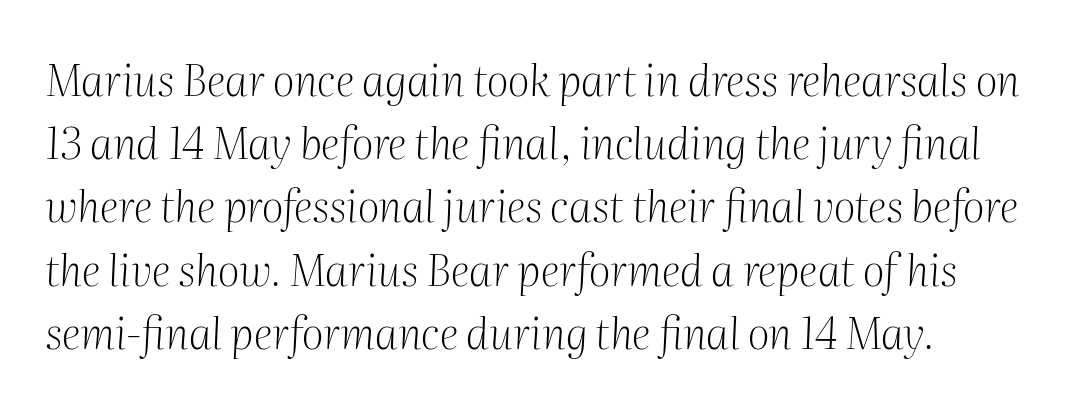
Q: Is the text bold? A: No.
Q: Is the text italic (slanted)? A: Yes, it leans right by about 2 degrees.
Q: Is the typeface a serif or a sans-serif typeface? A: Serif.
Q: Is the text underlined? A: No.
Q: How is the paragraph aligned? A: Left-aligned.
Q: Is the spacing between letters normal or unusually wide? A: Normal.
Q: Is the spacing between lines tight, normal or loose? A: Normal.
Q: Width (condensed, normal, or wide)? A: Normal.
Q: Stroke contrast? A: Medium.
Q: x-height? A: Medium.
Q: Monospaced? A: No.
